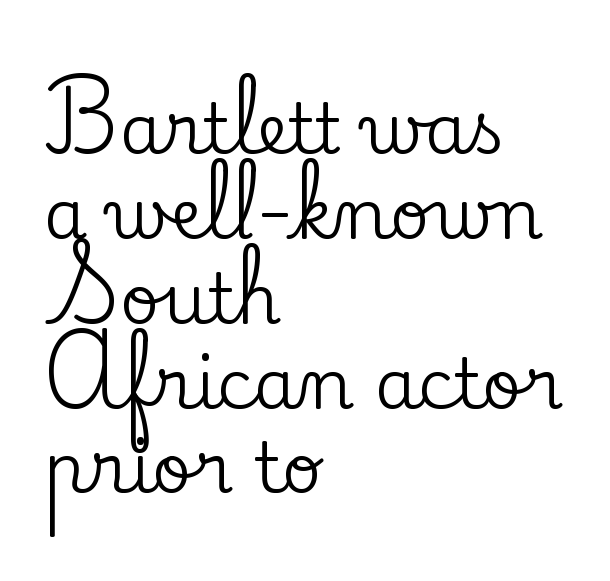
Words appear dense and cohesive because spacing is normal. The letters advance in unequal steps, a hallmark of proportional type. Quick note: underline off. Horizontally, the lines are justified to the leading edge only.
